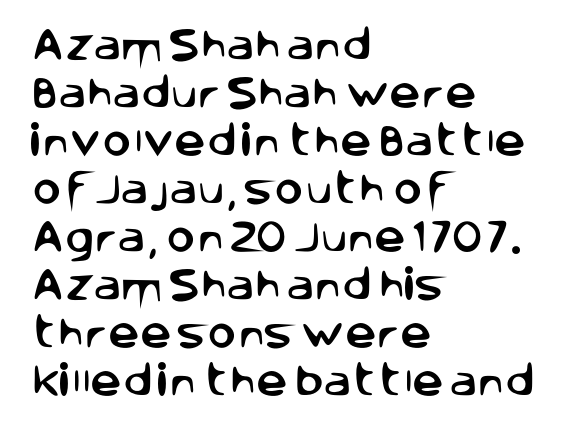
{"serif": "no", "italic": "no", "width": "normal", "stroke_contrast": "low", "x_height": "large", "monospaced": "no", "underline": "no", "align": "left", "line_spacing": "normal", "line_spacing_ratio": 1.37, "letter_spacing": "normal", "letter_spacing_em": 0.0, "glyph_px": 35}
